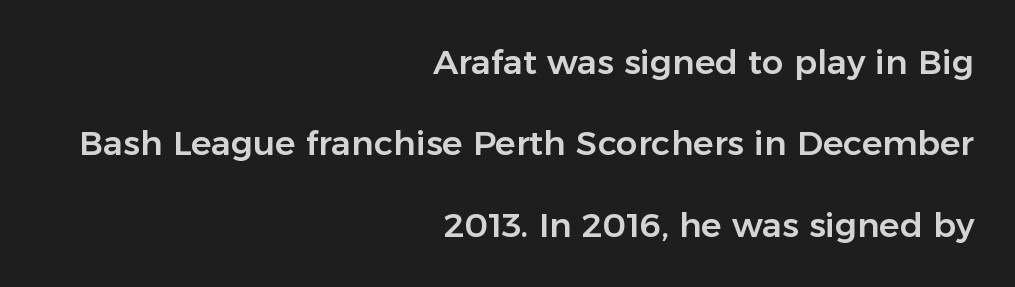
{"serif": "no", "italic": "no", "width": "normal", "stroke_contrast": "low", "x_height": "medium", "monospaced": "no", "underline": "no", "align": "right", "line_spacing": "loose", "line_spacing_ratio": 2.39, "letter_spacing": "normal", "letter_spacing_em": 0.0, "glyph_px": 34}
